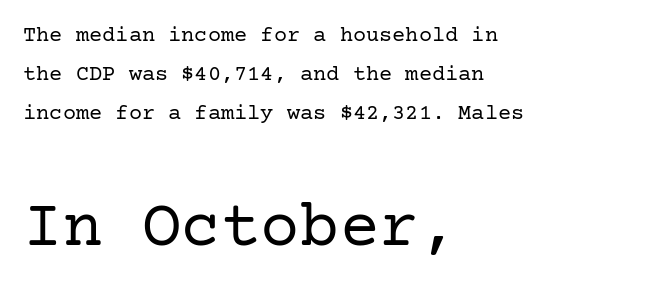
The image shows 66 px regular-weight serif type, upright; set left-aligned, line spacing 1.78x, normal letter spacing, not underlined; the second (bottom) block is 3.0x larger; low stroke contrast and a medium x-height.
